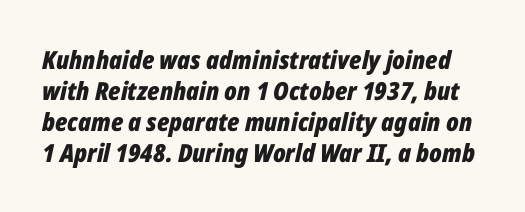
The image shows 25 px bold type, italic (leaning right); set line spacing 1.24x, normal letter spacing, not underlined.
